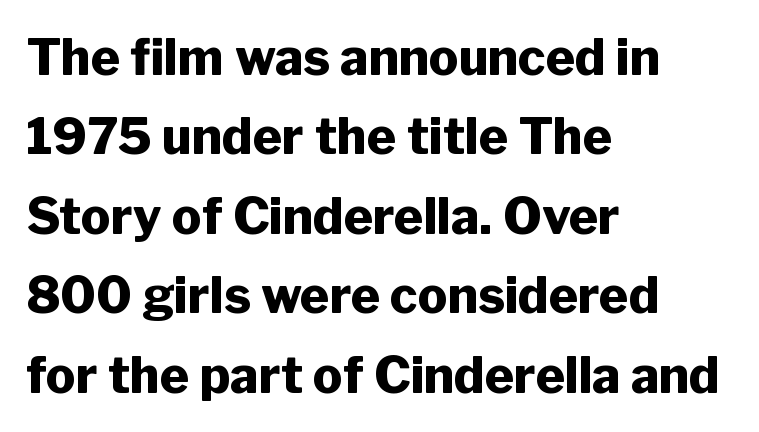
Typographic density is high because the face is bold. Descenders are the only things crossing below the line. All the whitespace from short lines collects on the right. The letters sit at their default tracking, neither squeezed nor spread. The rendering shows plain stroke endings on the letterforms — a sans-serif design. Character widths vary here, with narrow letters taking less room than wide ones.
